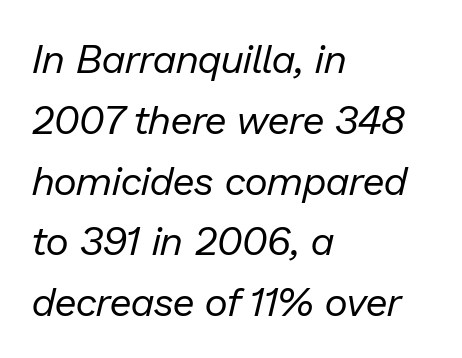
The image shows 40 px regular-weight type, italic (leaning right); set left-aligned, normal line spacing (1.52x), normal letter spacing, not underlined; low stroke contrast and a medium x-height.
